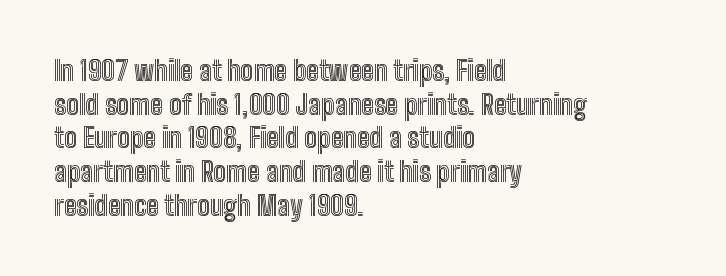
This is the regular roman posture of the typeface. Does extra space separate the letters? No, they use regular spacing. One-word summary of the alignment: left. How would I describe the line gaps? Plain and ordinary.
